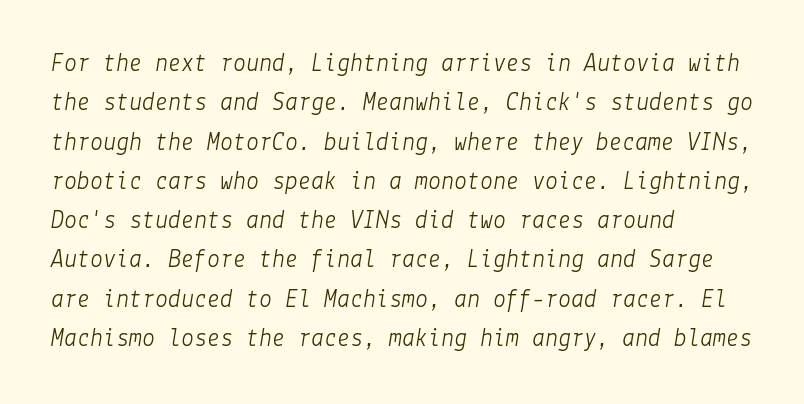
Q: Is the text bold? A: No.
Q: Is the text italic (slanted)? A: Yes, it leans right by about 9 degrees.
Q: Is the text underlined? A: No.
Q: How is the paragraph aligned? A: Left-aligned.
Q: Is the spacing between letters normal or unusually wide? A: Normal.
Q: Is the spacing between lines tight, normal or loose? A: Normal.
